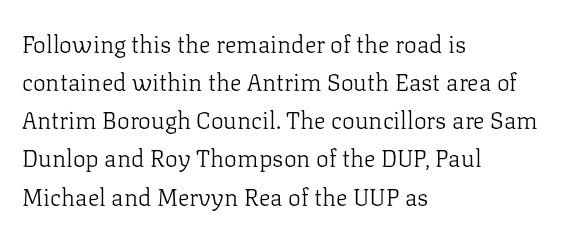
{"italic": "no", "bold": "no", "underline": "no", "align": "left", "line_spacing": "normal", "line_spacing_ratio": 1.59, "letter_spacing": "normal", "letter_spacing_em": 0.0, "glyph_px": 24}
